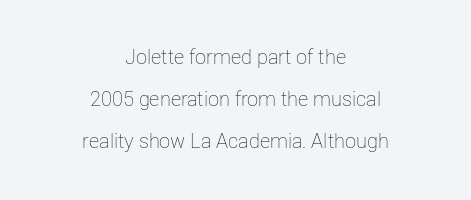
The image shows 20 px text type, upright; set centered, loose line spacing (2.1x), normal letter spacing, not underlined.
